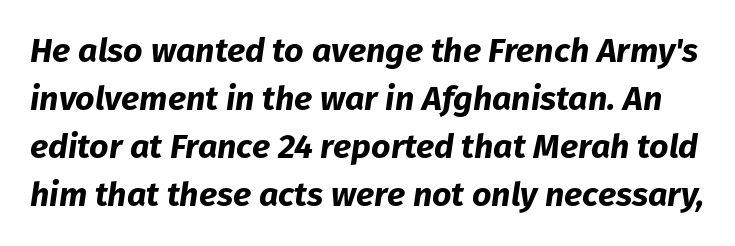
Q: Is the text bold? A: Yes.
Q: Is the text italic (slanted)? A: Yes, it leans right by about 8 degrees.
Q: Is the text underlined? A: No.
Q: Is the spacing between letters normal or unusually wide? A: Normal.
Q: Is the spacing between lines tight, normal or loose? A: Normal.
Q: Width (condensed, normal, or wide)? A: Normal.
Q: Stroke contrast? A: Low.
Q: x-height? A: Medium.
Q: Monospaced? A: No.
